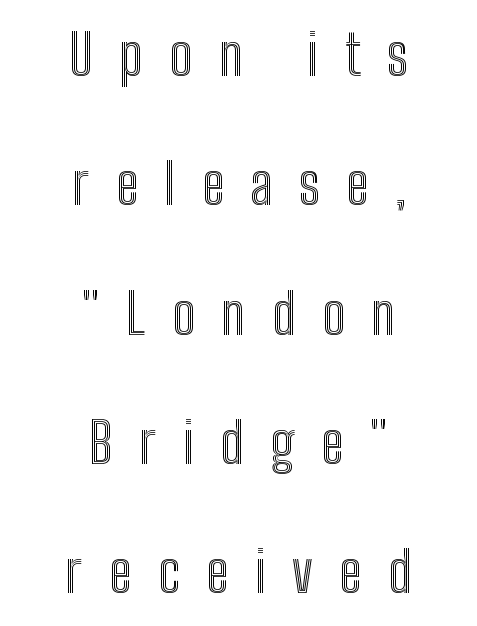
The image shows 56 px condensed type, upright; set centered, loose line spacing (2.31x), unusually wide letter spacing (+0.47 em), not underlined; a medium x-height.
